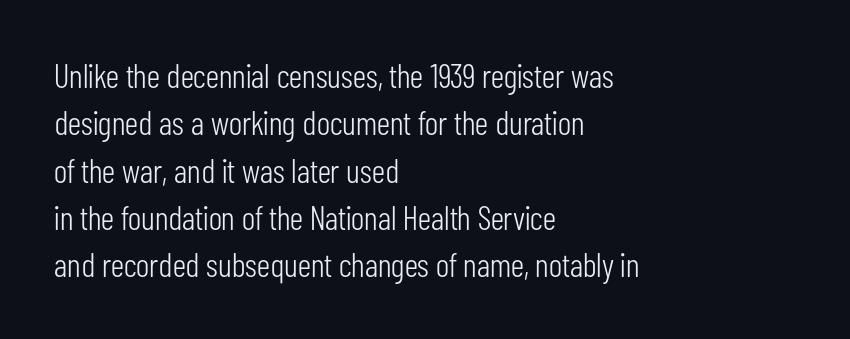
Glyph-to-glyph distance matches everyday printed text. You can tell it's not italic because the verticals are truly vertical. The passage shown stacks its lines at a standard gap. This is sans-serif lettering, the kind often seen on screens and signage.
